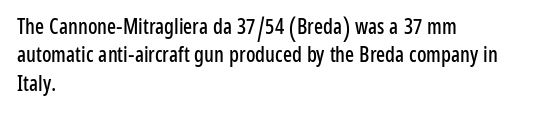
{"italic": "no", "underline": "no", "align": "left", "line_spacing": "normal", "line_spacing_ratio": 1.35, "letter_spacing": "normal", "letter_spacing_em": 0.0, "glyph_px": 21}
